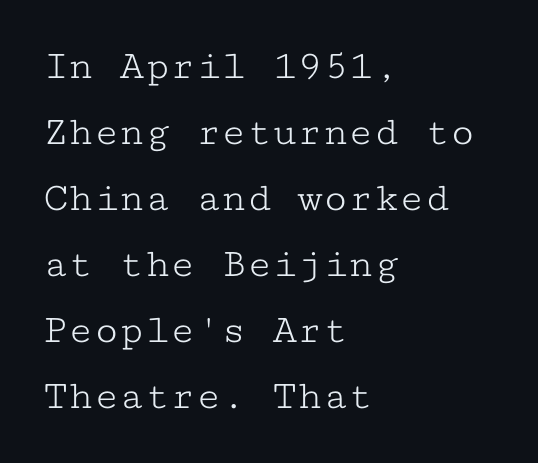
Descenders are the only things crossing below the line. Here the designer chose a console-style face with uniform glyph widths. A serif font was chosen for this passage. Compared with a centered layout, this one pins lines to the left instead. Posture: vertical. Vertical stems look standard width or narrower in stroke.
